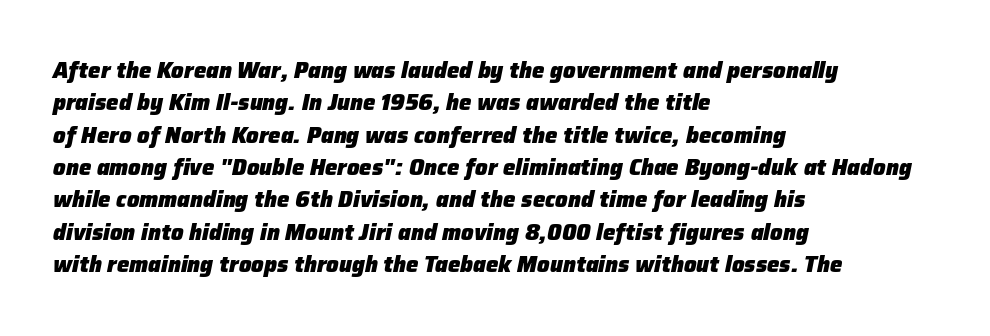
{"italic": "yes", "lean": "right", "slant_degrees": 12, "bold": "yes", "underline": "no", "align": "left", "line_spacing": "normal", "line_spacing_ratio": 1.47, "letter_spacing": "normal", "letter_spacing_em": 0.0, "glyph_px": 22}
